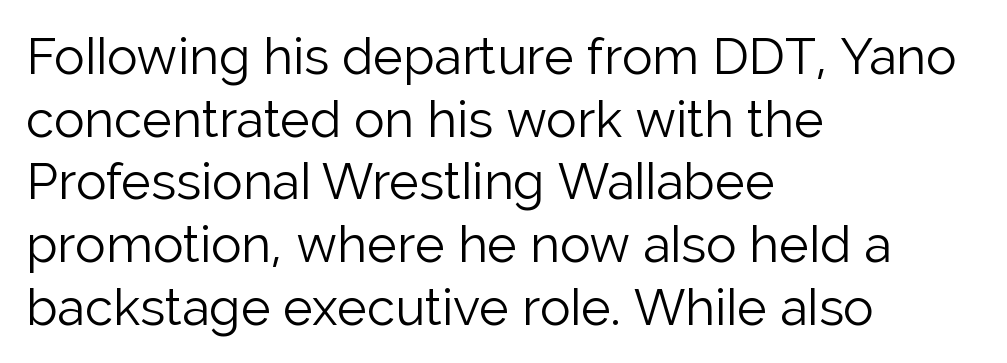
Q: Is the text bold? A: No.
Q: Is the text italic (slanted)? A: No, it is upright.
Q: Is the typeface a serif or a sans-serif typeface? A: Sans-serif.
Q: Is the text underlined? A: No.
Q: How is the paragraph aligned? A: Left-aligned.
Q: Is the spacing between letters normal or unusually wide? A: Normal.
Q: Width (condensed, normal, or wide)? A: Normal.
Q: Stroke contrast? A: Low.
Q: x-height? A: Medium.
Q: Monospaced? A: No.
